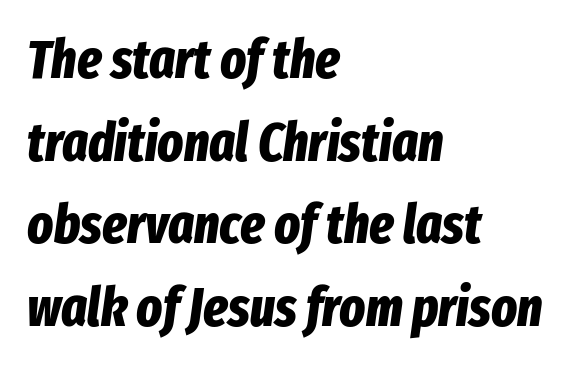
Q: Is the text bold? A: Yes.
Q: Is the text italic (slanted)? A: Yes, it leans right by about 8 degrees.
Q: Is the text underlined? A: No.
Q: How is the paragraph aligned? A: Left-aligned.
Q: Is the spacing between letters normal or unusually wide? A: Normal.
Q: Is the spacing between lines tight, normal or loose? A: Normal.
Q: Width (condensed, normal, or wide)? A: Condensed.
Q: Stroke contrast? A: Low.
Q: x-height? A: Medium.
Q: Monospaced? A: No.
